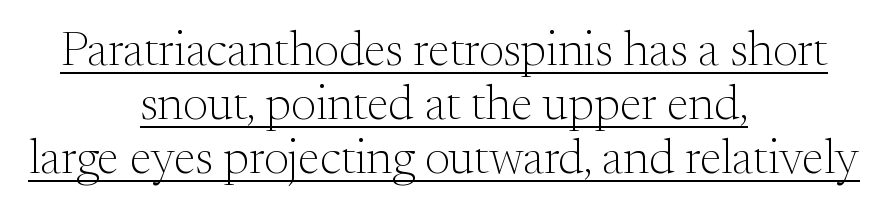
The passage shown is not bold in any degree. Layout note: lines centered. Compared with undecorated copy, this sample adds a rule below the words. Notice how descenders almost collide with the ascenders below — that's tight leading. Serif or sans? Serif — the stroke terminals have little feet.
